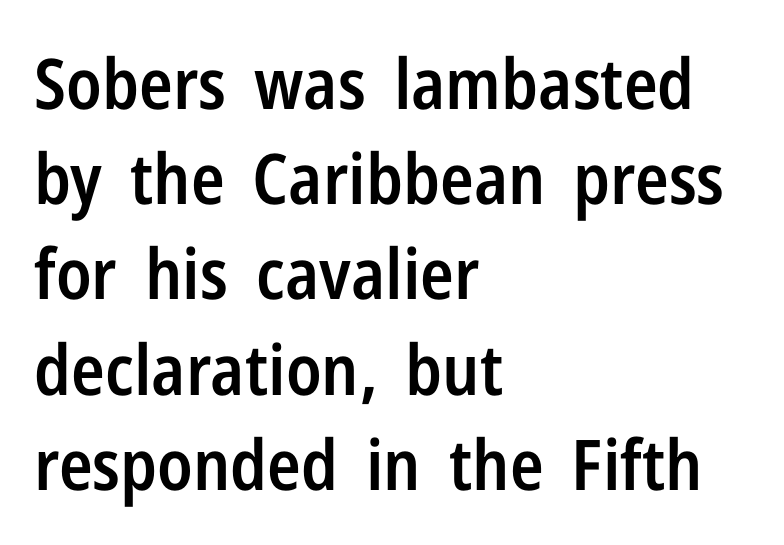
Teacher's note: observe the even left margin — that is flush-left alignment. Observe the absence of serifs on each vertical stroke in this sample. Does extra space separate the letters? No, they use regular spacing. Italic: no, the glyphs are upright roman. Students, this is semibold: more ink than regular, less than bold.
